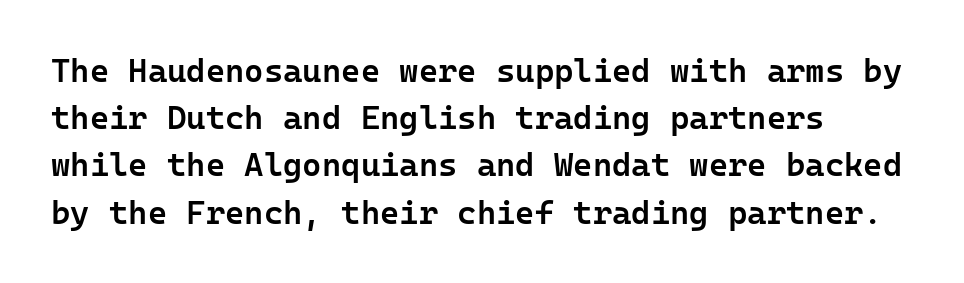
{"serif": "no", "italic": "no", "bold": "semi", "weight": "semibold", "width": "normal", "stroke_contrast": "low", "x_height": "medium", "underline": "no", "align": "left", "line_spacing": "normal", "line_spacing_ratio": 1.43, "letter_spacing": "normal", "letter_spacing_em": 0.0, "glyph_px": 33}
